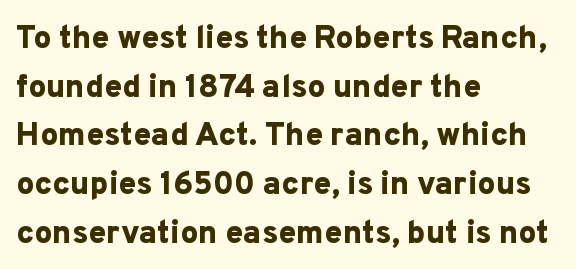
Tracking here is standard; glyphs follow each other at the usual distance. The setting favours the left margin, as ordinary paragraphs usually do. Unmarked baselines from the first word to the last. Posture: vertical. In terms of letterform style, serifs are entirely absent. Think of a printed novel: that variable character pitch is what you see here.
